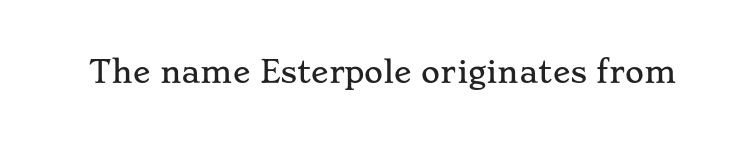
The image shows 29 px wide serif type, upright; set normal letter spacing, not underlined; low stroke contrast and a small x-height.
